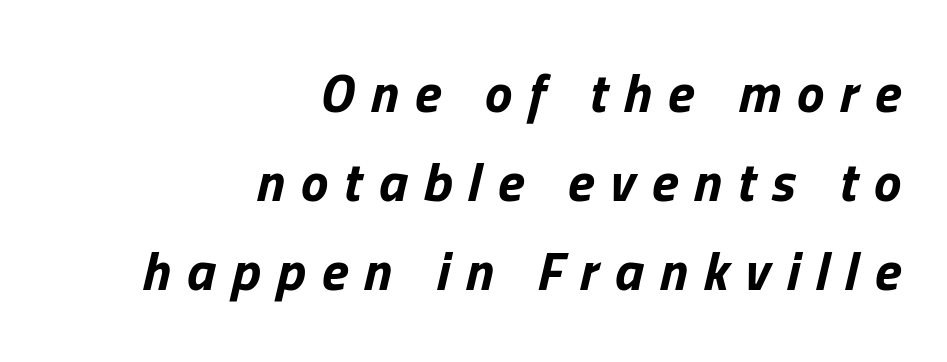
{"italic": "yes", "lean": "right", "slant_degrees": 13, "bold": "yes", "weight": "bold", "width": "normal", "stroke_contrast": "low", "x_height": "medium", "monospaced": "no", "underline": "no", "align": "right", "line_spacing": "normal", "line_spacing_ratio": 1.62, "letter_spacing": "wide", "letter_spacing_em": 0.29, "glyph_px": 55}
